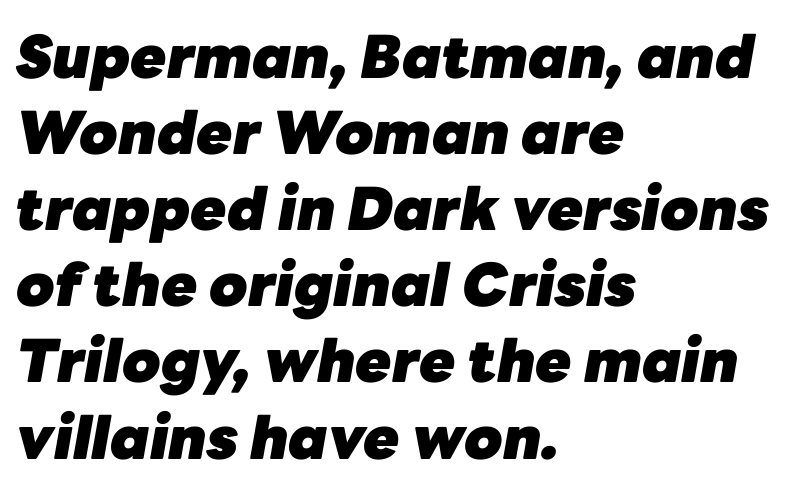
Q: Is the text bold? A: Yes.
Q: Is the text italic (slanted)? A: Yes, it leans right by about 10 degrees.
Q: Is the text underlined? A: No.
Q: How is the paragraph aligned? A: Left-aligned.
Q: Is the spacing between letters normal or unusually wide? A: Normal.
Q: Is the spacing between lines tight, normal or loose? A: Normal.
Q: Width (condensed, normal, or wide)? A: Normal.
Q: Stroke contrast? A: Low.
Q: x-height? A: Medium.
Q: Monospaced? A: No.
